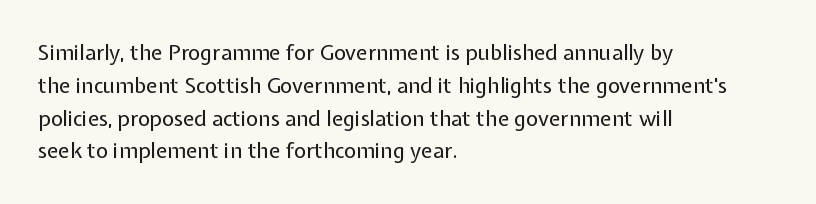
Q: Is the text bold? A: No.
Q: Is the text italic (slanted)? A: No, it is upright.
Q: Is the text underlined? A: No.
Q: How is the paragraph aligned? A: Left-aligned.
Q: Is the spacing between letters normal or unusually wide? A: Normal.
Q: Is the spacing between lines tight, normal or loose? A: Normal.
